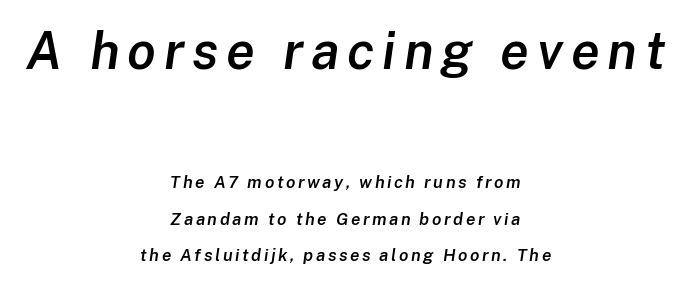
Caption: multi-line text, centered on the measure. Weight: semibold (demi). Is the type slanted? Yes — the strokes lean at a clear angle. The glyphs are unaccompanied by any horizontal stroke below them. Compared with typical paragraphs, the rows here are farther apart. The rendering uses natural spacing where letterforms have individual widths.
